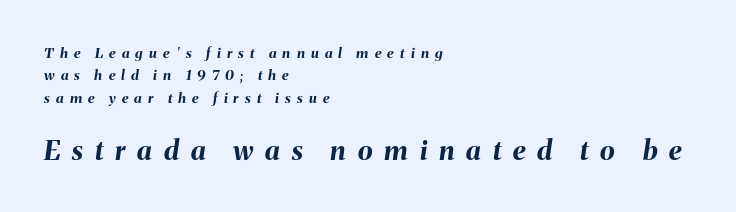
The image shows 27 px bold type, italic (leaning right); set left-aligned, normal line spacing (1.6x), unusually wide letter spacing (+0.44 em), not underlined; the second (bottom) block is 1.93x larger.
